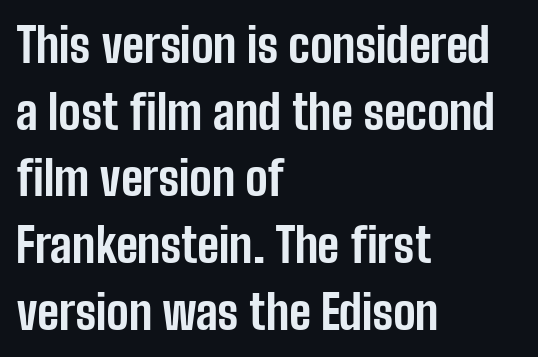
The line texture is even and compact thanks to regular tracking. Horizontal alignment here is leftward, the default for most running prose. Designer's note — italics off, roman on. Type style note: lacks serifs. Vertically, the passage feels balanced, rows spaced as you'd expect.
